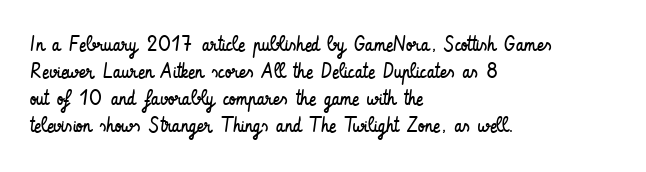
{"italic": "no", "bold": "no", "underline": "no", "align": "left", "line_spacing": "normal", "line_spacing_ratio": 1.29, "letter_spacing": "normal", "letter_spacing_em": 0.0, "glyph_px": 21}
